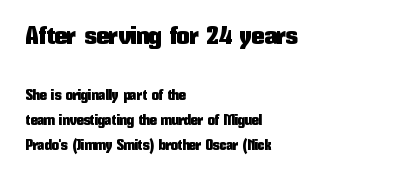
The image shows 25 px text type, upright; set left-aligned, line spacing 1.78x, normal letter spacing, not underlined; the first (top) block is 1.79x larger.
